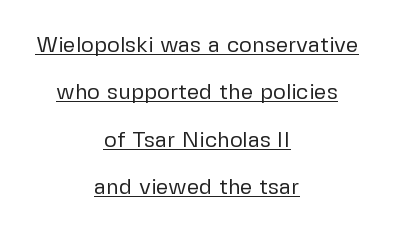
The image shows 22 px text type, upright; set centered, loose line spacing (2.15x), normal letter spacing, underlined.
